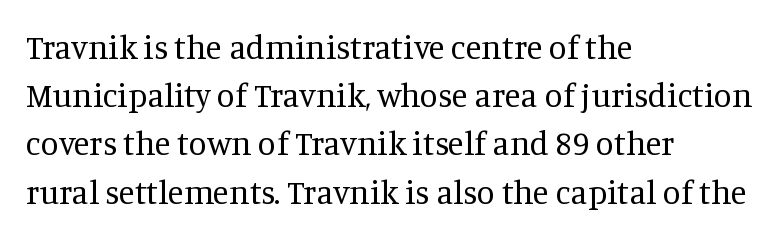
The image shows 33 px regular-weight serif type, upright; set left-aligned, normal line spacing (1.46x), normal letter spacing, not underlined; medium stroke contrast and a large x-height.
